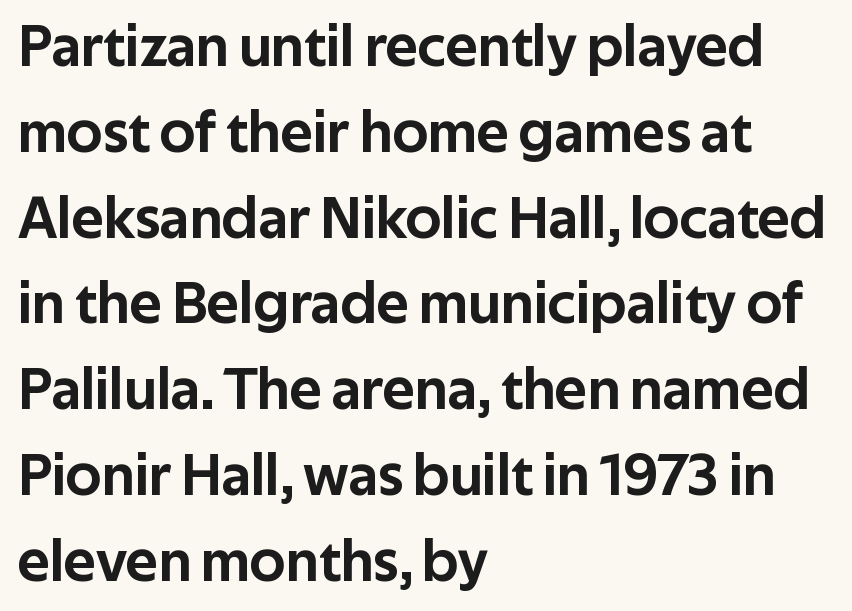
{"serif": "no", "italic": "no", "width": "normal", "stroke_contrast": "low", "x_height": "medium", "monospaced": "no", "underline": "no", "align": "left", "line_spacing": "normal", "line_spacing_ratio": 1.43, "letter_spacing": "normal", "letter_spacing_em": 0.0, "glyph_px": 60}
